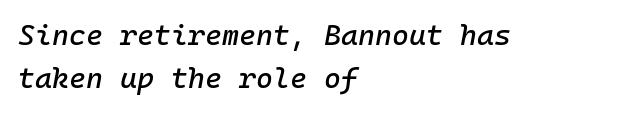
Q: Is the text italic (slanted)? A: Yes, it leans right by about 10 degrees.
Q: Is the text underlined? A: No.
Q: How is the paragraph aligned? A: Left-aligned.
Q: Is the spacing between letters normal or unusually wide? A: Normal.
Q: Is the spacing between lines tight, normal or loose? A: Normal.
Q: Width (condensed, normal, or wide)? A: Normal.
Q: Stroke contrast? A: Low.
Q: x-height? A: Medium.
Q: Monospaced? A: Yes.
